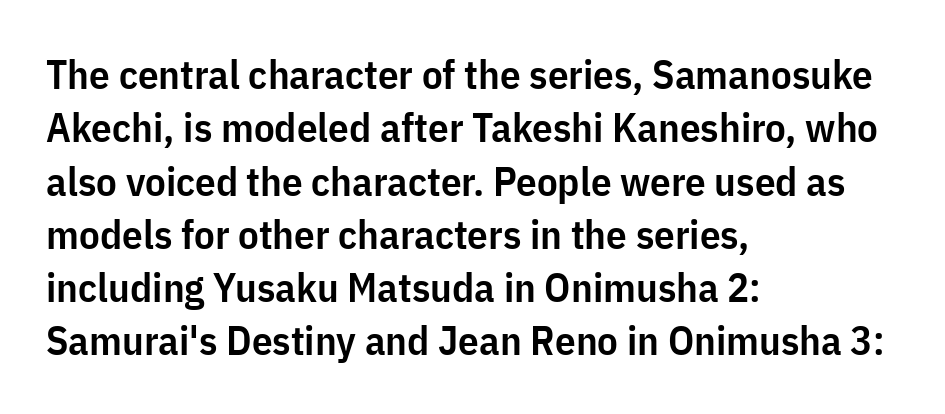
The letters stand upright; this is a roman face. The foot of each line stays bare and open. A bit beefed up — I'd call it semibold rather than bold. This block has exactly the height ordinary leading produces. Short note: letters normally spaced. This rendering employs a face without finishing strokes, i.e., a sans-serif.
